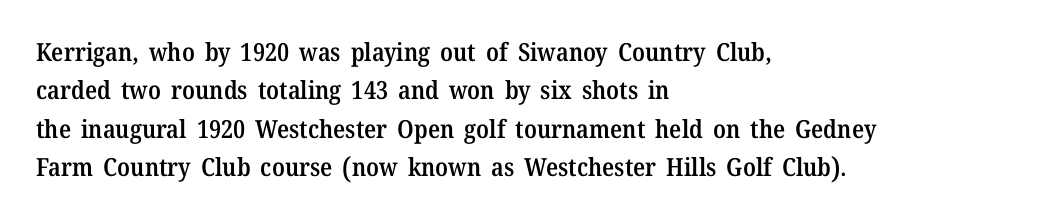
The image shows 25 px text type, upright; set left-aligned, normal line spacing (1.54x), normal letter spacing, not underlined.
